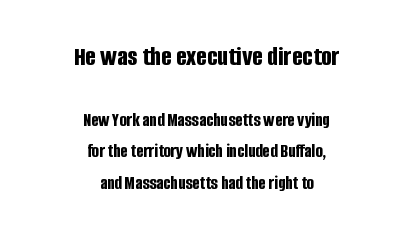
Glyph-to-glyph distance matches everyday printed text. Rule under the text: the space is simply empty. This is heavy type, rendered in bold. Italic? Not at all — the glyphs are vertical. A normal amount of white space separates one row of letters from the next.
